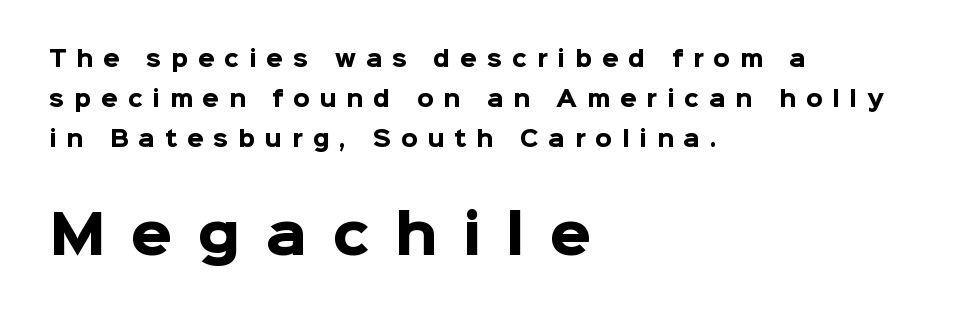
Q: Is the text bold? A: Yes.
Q: Is the text italic (slanted)? A: No, it is upright.
Q: Is the typeface a serif or a sans-serif typeface? A: Sans-serif.
Q: Is the text underlined? A: No.
Q: How is the paragraph aligned? A: Left-aligned.
Q: Is the spacing between letters normal or unusually wide? A: Unusually wide.
Q: Is the spacing between lines tight, normal or loose? A: Loose.
Q: Which block of text is set in a larger size, the first (top) or the second (bottom)? A: The second (bottom) one.
Q: Width (condensed, normal, or wide)? A: Normal.
Q: Stroke contrast? A: Low.
Q: x-height? A: Medium.
Q: Monospaced? A: No.
